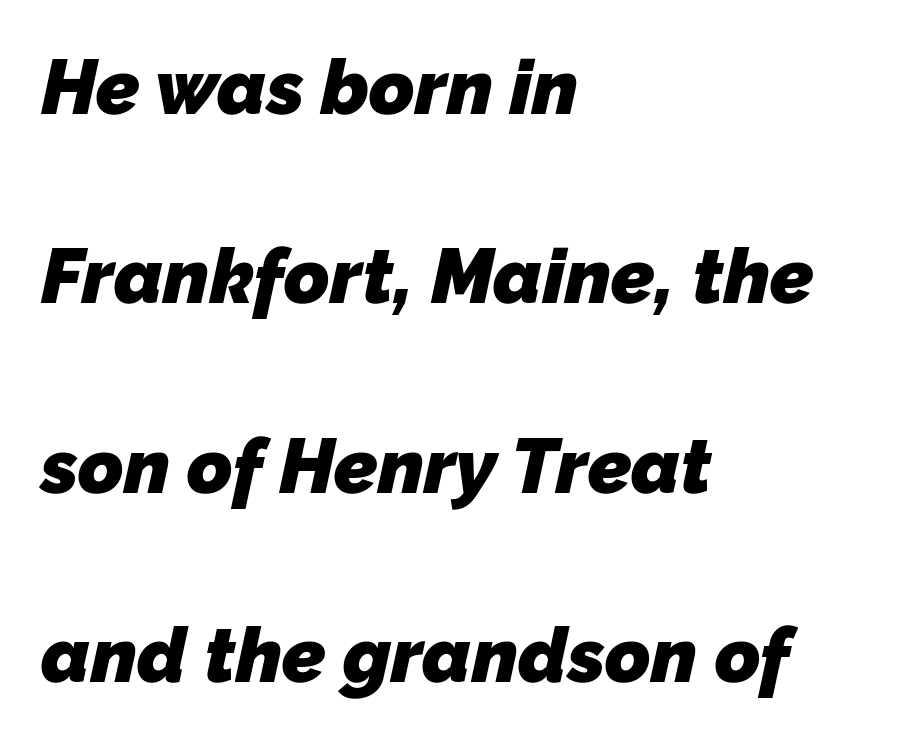
Students, this is bold: see how much ink each stroke carries. Lines of text with bare space underneath. Standard letterfit; no display-style spreading of the glyphs. Font category for this specimen: sans-serif. Do the characters align in a grid? No, the font is proportional. Vertically, the passage feels expansive, rows floating well apart.
